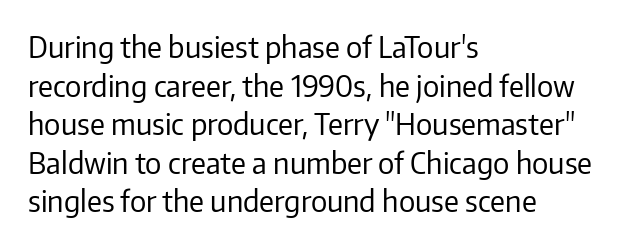
{"serif": "no", "italic": "no", "bold": "no", "weight": "regular", "width": "normal", "stroke_contrast": "low", "x_height": "medium", "monospaced": "no", "underline": "no", "align": "left", "line_spacing": "normal", "line_spacing_ratio": 1.33, "letter_spacing": "normal", "letter_spacing_em": 0.0, "glyph_px": 29}
